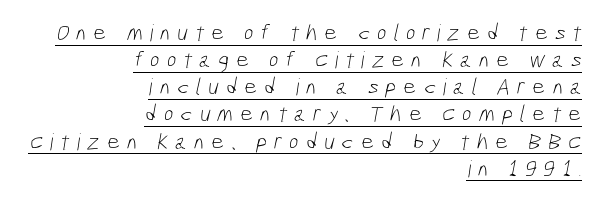
{"bold": "no", "underline": "yes", "align": "right", "line_spacing_ratio": 1.18, "letter_spacing": "wide", "letter_spacing_em": 0.29, "glyph_px": 23}
